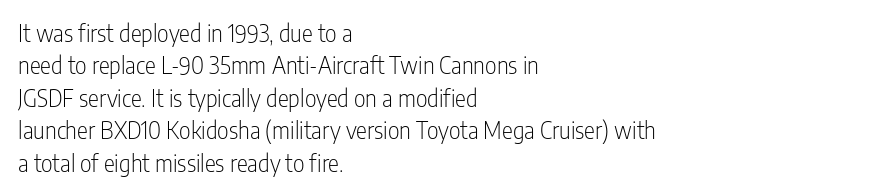
Q: Is the text bold? A: No.
Q: Is the text italic (slanted)? A: No, it is upright.
Q: Is the text underlined? A: No.
Q: How is the paragraph aligned? A: Left-aligned.
Q: Is the spacing between letters normal or unusually wide? A: Normal.
Q: Is the spacing between lines tight, normal or loose? A: Normal.
